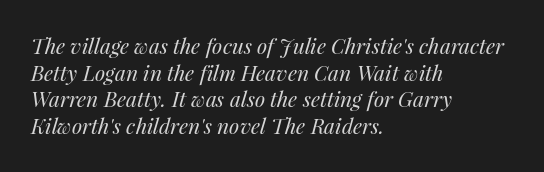
Q: Is the text bold? A: No.
Q: Is the text italic (slanted)? A: Yes, it leans right by about 14 degrees.
Q: Is the text underlined? A: No.
Q: How is the paragraph aligned? A: Left-aligned.
Q: Is the spacing between letters normal or unusually wide? A: Normal.
Q: Is the spacing between lines tight, normal or loose? A: Normal.
